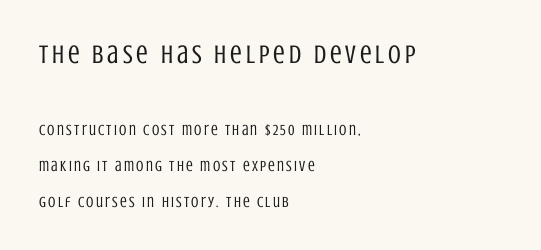
Lines of text with bare space underneath. Tall strokes in this sample are plumb rather than angled. The leading is generous, giving the passage an open texture. Bigger letters appear in the top chunk; the bottom chunk is reduced. No chunkiness to these letters — they're not bold. Short and long lines alike share a common starting point at left.
